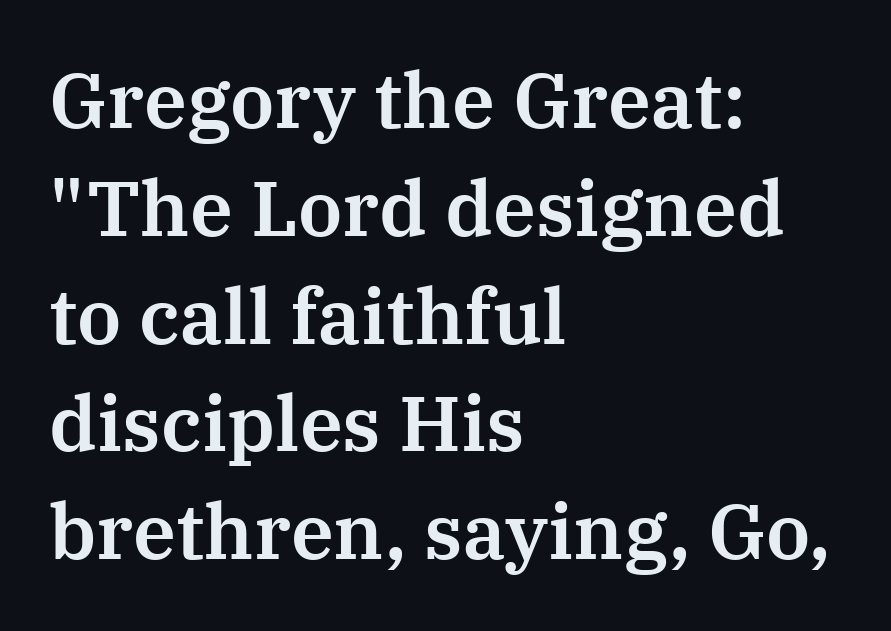
Spacing verdict: proportional, widths tailored to each character. Quick note: underline off. You could call the tracking neutral — neither tight nor loose. Designer's note — italics off, roman on. The lines are quadded left.
